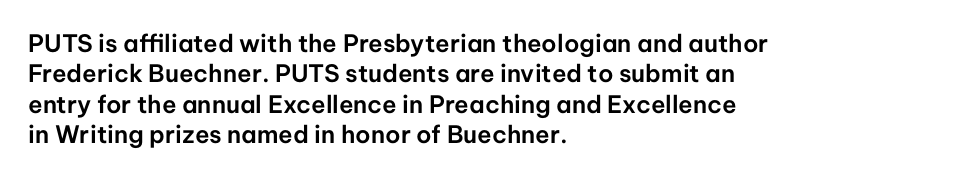
Q: Is the text italic (slanted)? A: No, it is upright.
Q: Is the text underlined? A: No.
Q: How is the paragraph aligned? A: Left-aligned.
Q: Is the spacing between letters normal or unusually wide? A: Normal.
Q: Is the spacing between lines tight, normal or loose? A: Normal.
